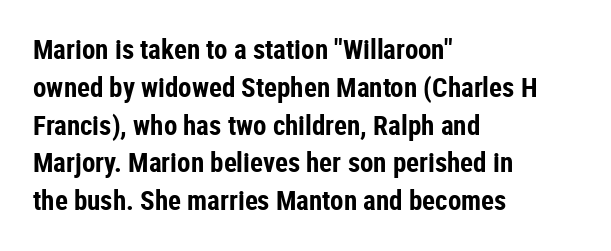
The image shows 27 px bold type, upright; set left-aligned, normal line spacing (1.4x), normal letter spacing, not underlined.
